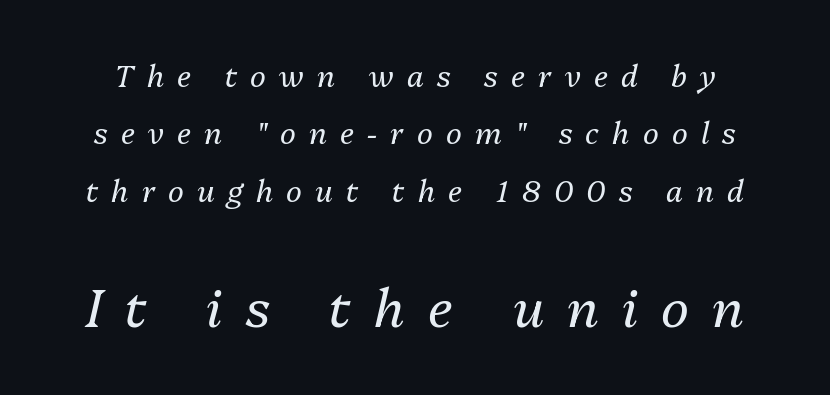
Q: Is the text bold? A: No.
Q: Is the text italic (slanted)? A: Yes, it leans right by about 13 degrees.
Q: Is the text underlined? A: No.
Q: Is the spacing between letters normal or unusually wide? A: Unusually wide.
Q: Is the spacing between lines tight, normal or loose? A: Loose.
Q: Which block of text is set in a larger size, the first (top) or the second (bottom)? A: The second (bottom) one.
Q: Width (condensed, normal, or wide)? A: Normal.
Q: Stroke contrast? A: Medium.
Q: x-height? A: Medium.
Q: Monospaced? A: No.
